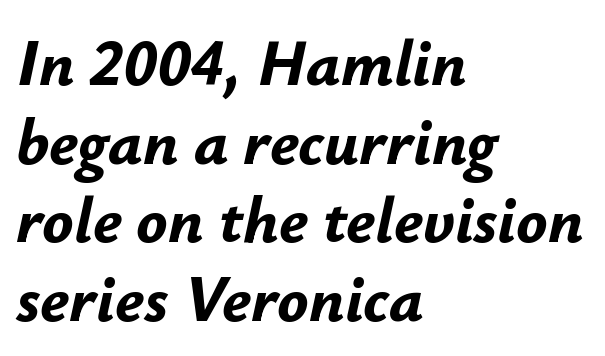
Q: Is the text bold? A: Yes.
Q: Is the text italic (slanted)? A: Yes, it leans right by about 12 degrees.
Q: Is the text underlined? A: No.
Q: How is the paragraph aligned? A: Left-aligned.
Q: Is the spacing between letters normal or unusually wide? A: Normal.
Q: Width (condensed, normal, or wide)? A: Normal.
Q: Stroke contrast? A: Low.
Q: x-height? A: Small.
Q: Monospaced? A: No.
